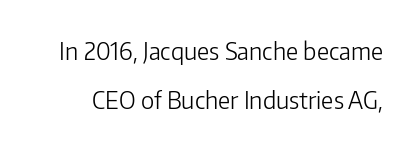
Q: Is the text bold? A: No.
Q: Is the text italic (slanted)? A: No, it is upright.
Q: Is the text underlined? A: No.
Q: Is the spacing between letters normal or unusually wide? A: Normal.
Q: Is the spacing between lines tight, normal or loose? A: Loose.
